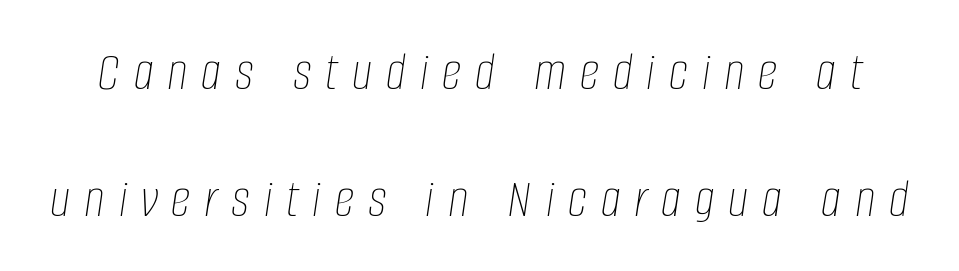
Q: Is the text bold? A: No.
Q: Is the text italic (slanted)? A: Yes, it leans right by about 8 degrees.
Q: Is the text underlined? A: No.
Q: Is the spacing between letters normal or unusually wide? A: Unusually wide.
Q: Is the spacing between lines tight, normal or loose? A: Loose.
Q: Width (condensed, normal, or wide)? A: Condensed.
Q: Stroke contrast? A: Low.
Q: x-height? A: Large.
Q: Monospaced? A: No.
